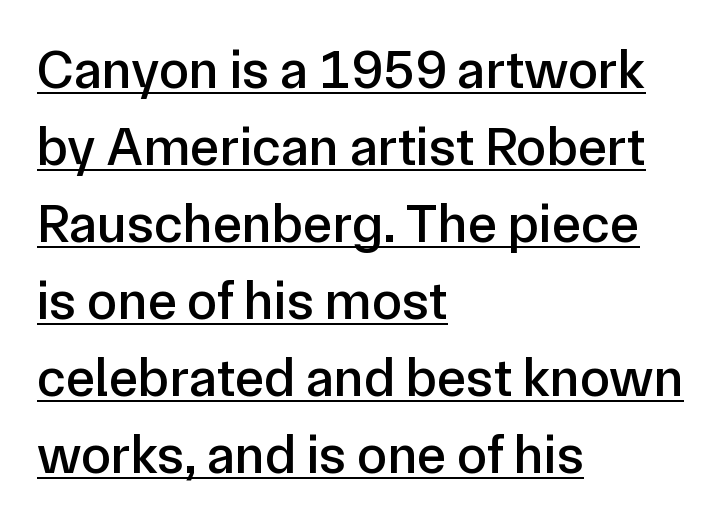
{"serif": "no", "italic": "no", "width": "normal", "stroke_contrast": "low", "x_height": "medium", "monospaced": "no", "underline": "yes", "align": "left", "line_spacing": "normal", "line_spacing_ratio": 1.4, "letter_spacing": "normal", "letter_spacing_em": 0.0, "glyph_px": 55}
